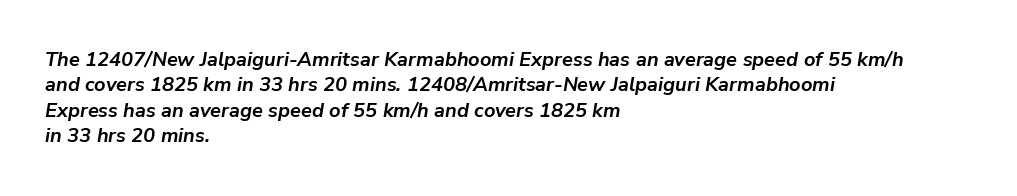
{"italic": "yes", "lean": "right", "slant_degrees": 9, "bold": "yes", "underline": "no", "align": "left", "line_spacing": "normal", "line_spacing_ratio": 1.27, "letter_spacing": "normal", "letter_spacing_em": 0.0, "glyph_px": 20}
